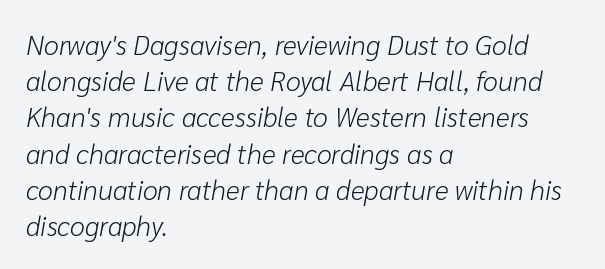
Regarding leading, the lines here are spaced in the standard way. Italic? Definitely — the glyphs are oblique. A classic flush-left, rag-right setting is used for this passage. Here the glyphs are tracked normally, forming tight word shapes. Weight: not bold — regular or lighter.
